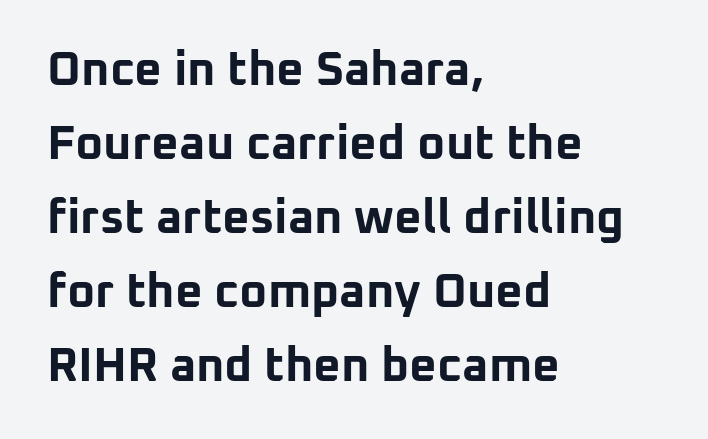
{"serif": "no", "italic": "no", "bold": "yes", "weight": "bold", "width": "normal", "stroke_contrast": "low", "x_height": "medium", "monospaced": "no", "underline": "no", "align": "left", "line_spacing": "normal", "line_spacing_ratio": 1.54, "letter_spacing": "normal", "letter_spacing_em": 0.0, "glyph_px": 48}
